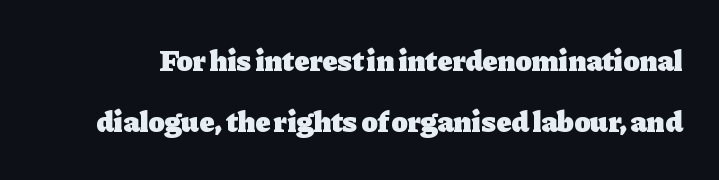
The image shows 30 px heavy serif type, upright; set loose line spacing (2.04x), normal letter spacing, not underlined; low stroke contrast and a medium x-height.
